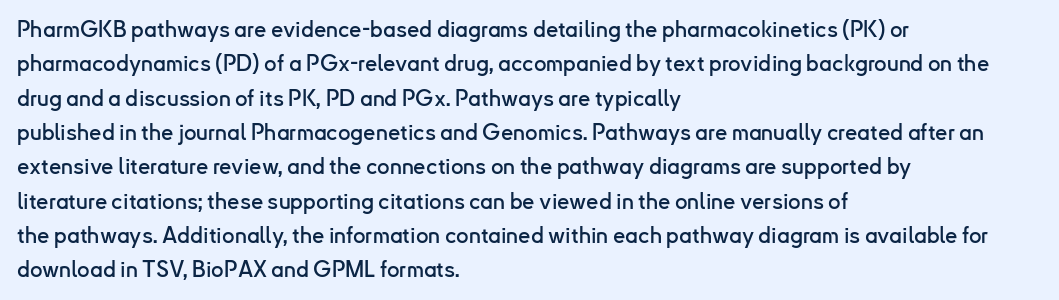
{"italic": "no", "underline": "no", "align": "left", "line_spacing": "normal", "line_spacing_ratio": 1.56, "letter_spacing": "normal", "letter_spacing_em": 0.0, "glyph_px": 22}
